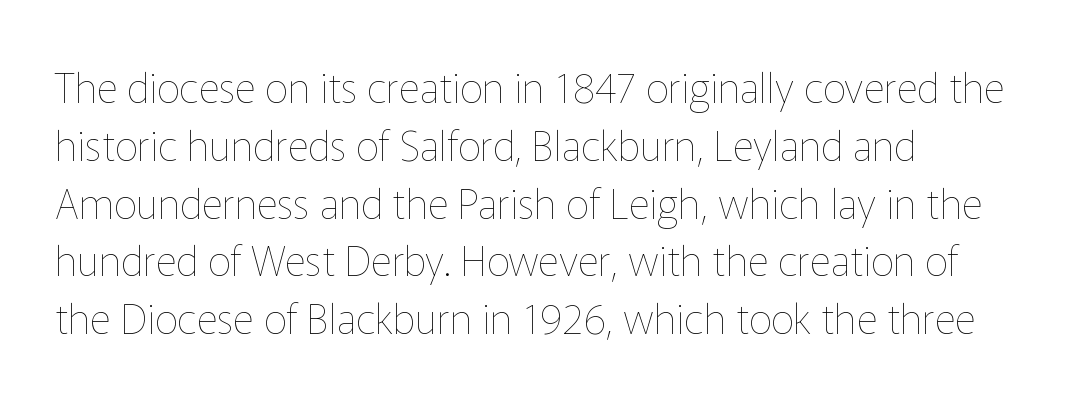
Q: Is the text bold? A: No.
Q: Is the text italic (slanted)? A: No, it is upright.
Q: Is the text underlined? A: No.
Q: How is the paragraph aligned? A: Left-aligned.
Q: Is the spacing between letters normal or unusually wide? A: Normal.
Q: Is the spacing between lines tight, normal or loose? A: Normal.
Q: Width (condensed, normal, or wide)? A: Normal.
Q: Stroke contrast? A: Low.
Q: x-height? A: Medium.
Q: Monospaced? A: No.
